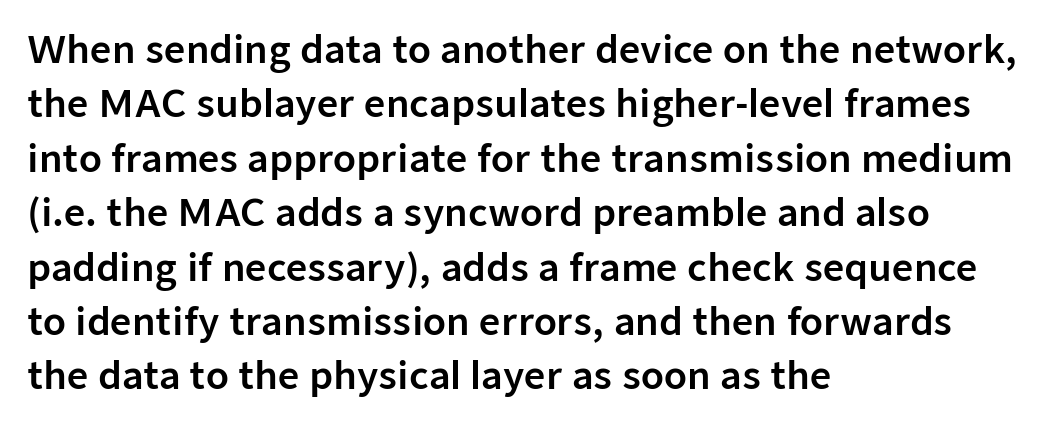
A roman cut, with each character standing at attention. Interline gaps are of average width in this sample. What kind of face is this? One without serifs — a sans. These lines are rendered in a variable-pitch font. Rule under the text: the space is simply empty.
